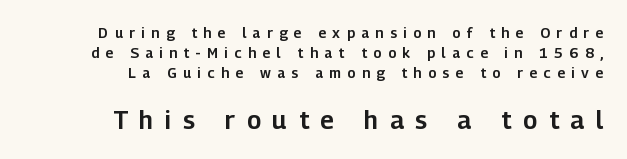
The image shows 25 px text type, upright; set right-aligned, normal line spacing (1.42x), unusually wide letter spacing (+0.47 em), not underlined; the second (bottom) block is 1.79x larger.
